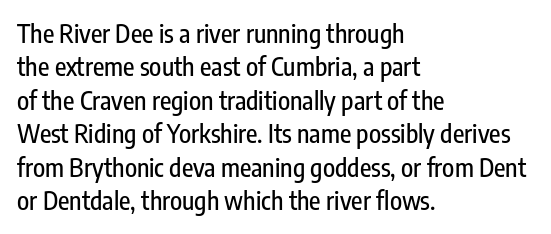
{"italic": "no", "underline": "no", "align": "left", "line_spacing": "normal", "line_spacing_ratio": 1.34, "letter_spacing": "normal", "letter_spacing_em": 0.0, "glyph_px": 25}
